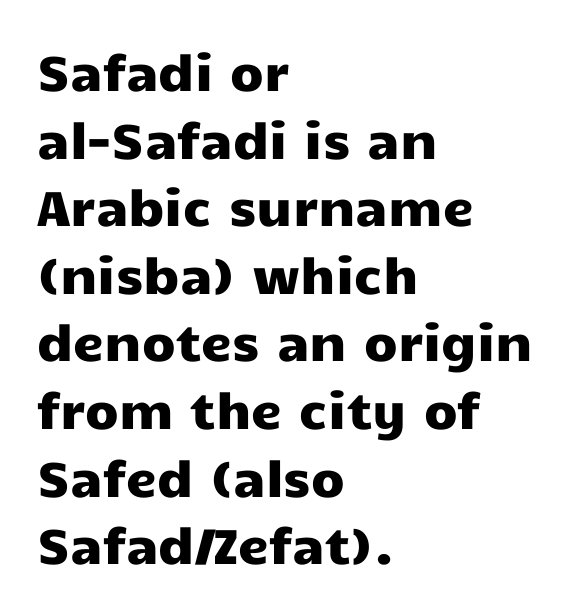
Q: Is the text italic (slanted)? A: No, it is upright.
Q: Is the typeface a serif or a sans-serif typeface? A: Sans-serif.
Q: Is the text underlined? A: No.
Q: How is the paragraph aligned? A: Left-aligned.
Q: Is the spacing between letters normal or unusually wide? A: Normal.
Q: Is the spacing between lines tight, normal or loose? A: Normal.
Q: Width (condensed, normal, or wide)? A: Wide.
Q: Stroke contrast? A: Low.
Q: x-height? A: Medium.
Q: Monospaced? A: No.
